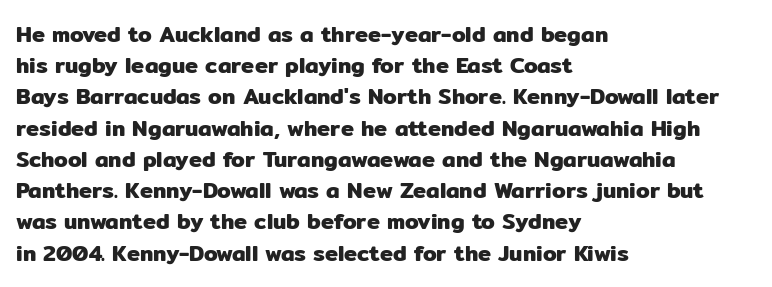
Q: Is the text italic (slanted)? A: No, it is upright.
Q: Is the text underlined? A: No.
Q: How is the paragraph aligned? A: Left-aligned.
Q: Is the spacing between letters normal or unusually wide? A: Normal.
Q: Is the spacing between lines tight, normal or loose? A: Normal.
